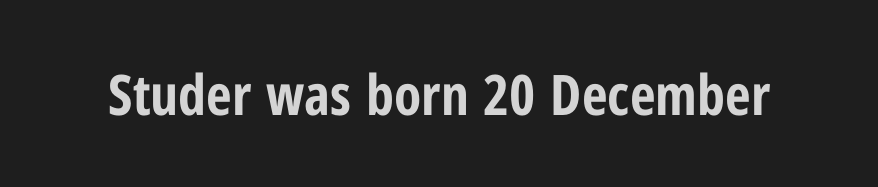
Q: Is the text bold? A: Yes.
Q: Is the text italic (slanted)? A: No, it is upright.
Q: Is the typeface a serif or a sans-serif typeface? A: Sans-serif.
Q: Is the text underlined? A: No.
Q: Is the spacing between letters normal or unusually wide? A: Normal.
Q: Width (condensed, normal, or wide)? A: Condensed.
Q: Stroke contrast? A: Low.
Q: x-height? A: Medium.
Q: Monospaced? A: No.
